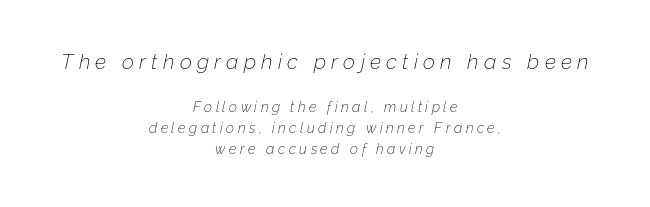
Between one letter and the next there's a generous, obvious gap. Characters are canted at an angle relative to the baseline's perpendicular. The vertical gap from one line to the next is medium. Leftover space on each line is divided equally before and after the words.
